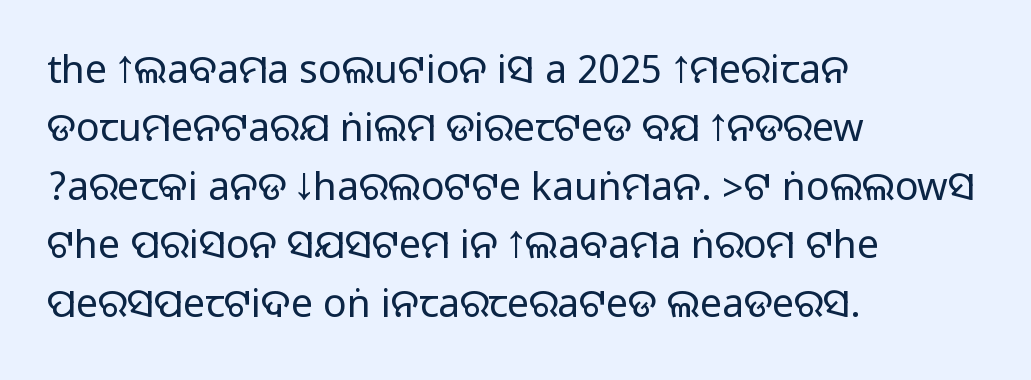
The image shows 39 px sans-serif type, upright; set left-aligned, normal line spacing (1.5x), normal letter spacing, not underlined; medium stroke contrast.
